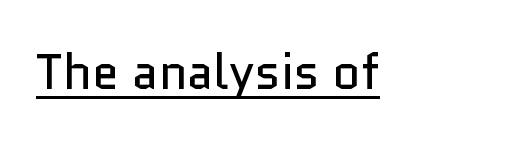
{"serif": "no", "italic": "no", "bold": "no", "weight": "regular", "width": "normal", "stroke_contrast": "low", "x_height": "medium", "monospaced": "no", "underline": "yes", "letter_spacing": "normal", "letter_spacing_em": 0.0, "glyph_px": 49}
